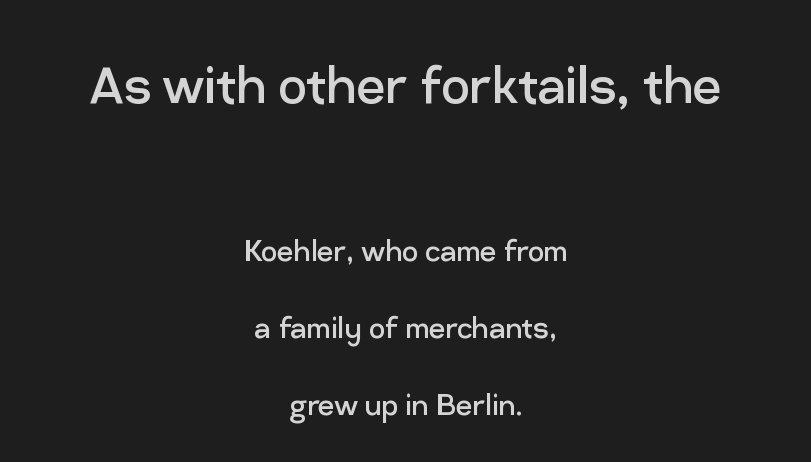
Q: Is the text bold? A: No.
Q: Is the text italic (slanted)? A: No, it is upright.
Q: Is the typeface a serif or a sans-serif typeface? A: Sans-serif.
Q: Is the text underlined? A: No.
Q: How is the paragraph aligned? A: Centered.
Q: Is the spacing between letters normal or unusually wide? A: Normal.
Q: Is the spacing between lines tight, normal or loose? A: Loose.
Q: Which block of text is set in a larger size, the first (top) or the second (bottom)? A: The first (top) one.
Q: Width (condensed, normal, or wide)? A: Normal.
Q: Stroke contrast? A: Low.
Q: x-height? A: Medium.
Q: Monospaced? A: No.
